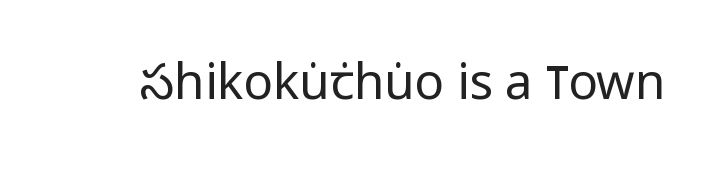
The image shows 49 px regular-weight, condensed sans-serif type, upright; set normal letter spacing, not underlined; low stroke contrast and a large x-height.
